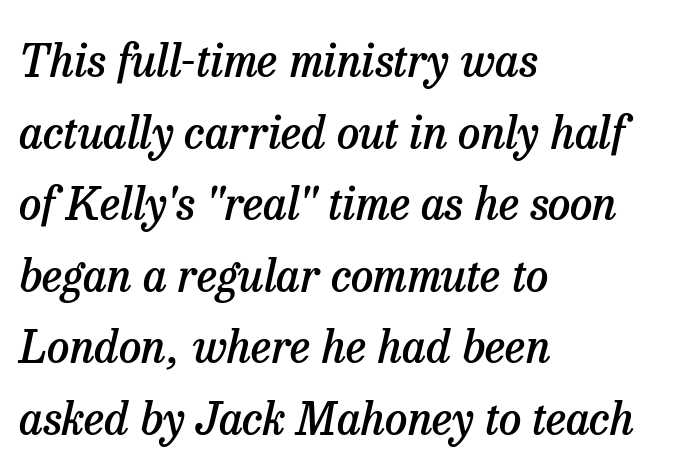
{"serif": "yes", "italic": "yes", "lean": "right", "slant_degrees": 13, "bold": "semi", "weight": "semibold", "width": "normal", "stroke_contrast": "low", "x_height": "medium", "monospaced": "no", "underline": "no", "align": "left", "line_spacing": "normal", "line_spacing_ratio": 1.59, "letter_spacing": "normal", "letter_spacing_em": 0.0, "glyph_px": 45}
